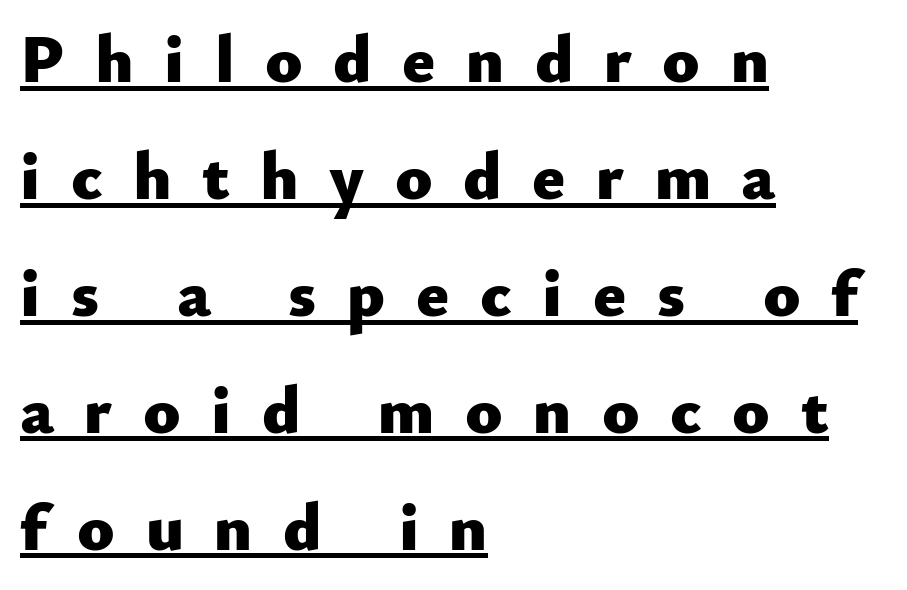
Q: Is the text bold? A: Yes.
Q: Is the text italic (slanted)? A: No, it is upright.
Q: Is the typeface a serif or a sans-serif typeface? A: Sans-serif.
Q: Is the text underlined? A: Yes.
Q: How is the paragraph aligned? A: Left-aligned.
Q: Is the spacing between letters normal or unusually wide? A: Unusually wide.
Q: Width (condensed, normal, or wide)? A: Normal.
Q: Stroke contrast? A: Low.
Q: x-height? A: Small.
Q: Monospaced? A: No.
